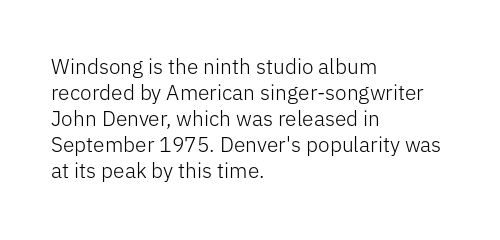
The image shows 21 px text type, upright; set left-aligned, line spacing 1.24x, normal letter spacing, not underlined.
